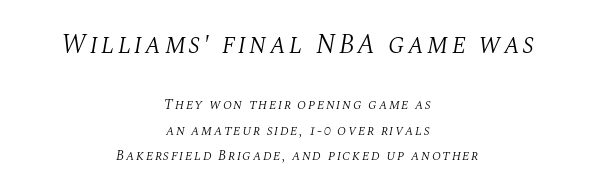
The strokes carry an ordinary text weight at most. The earlier block is typeset at a bigger size than the later block. Only glyphs here, with clear space below each row. Where is the straight margin? There isn't one; the lines are centered.
